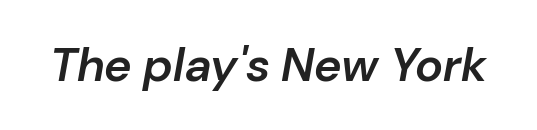
Q: Is the text bold? A: Semi-bold.
Q: Is the text italic (slanted)? A: Yes, it leans right by about 10 degrees.
Q: Is the text underlined? A: No.
Q: Is the spacing between letters normal or unusually wide? A: Normal.
Q: Width (condensed, normal, or wide)? A: Normal.
Q: Stroke contrast? A: Low.
Q: x-height? A: Medium.
Q: Monospaced? A: No.
